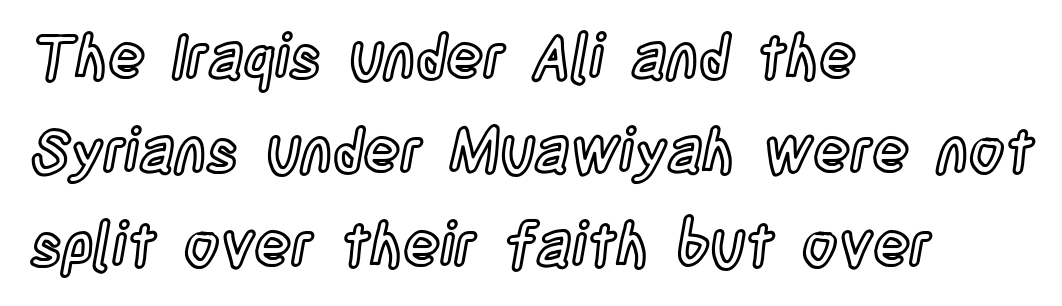
Note the varied advance widths — an 'i' is clearly narrower than an 'm'. Is the block centered? No — it sits flush against the left margin. Compared with typical paragraphs, the rows here are spaced about the same. Decoration check: the copy has no underline. These lines keep a tight, regular rhythm from letter to letter.
